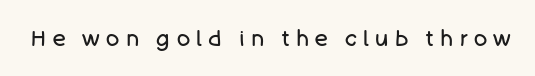
The image shows 22 px text type, upright; set unusually wide letter spacing (+0.29 em), not underlined.
